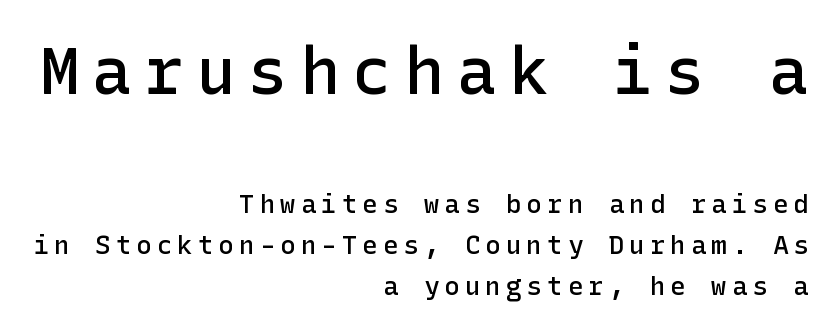
{"serif": "no", "italic": "no", "bold": "semi", "weight": "semibold", "width": "normal", "stroke_contrast": "low", "x_height": "medium", "underline": "no", "align": "right", "line_spacing": "normal", "line_spacing_ratio": 1.58, "larger_block": "first", "size_ratio": 2.54, "glyph_px": 66}
